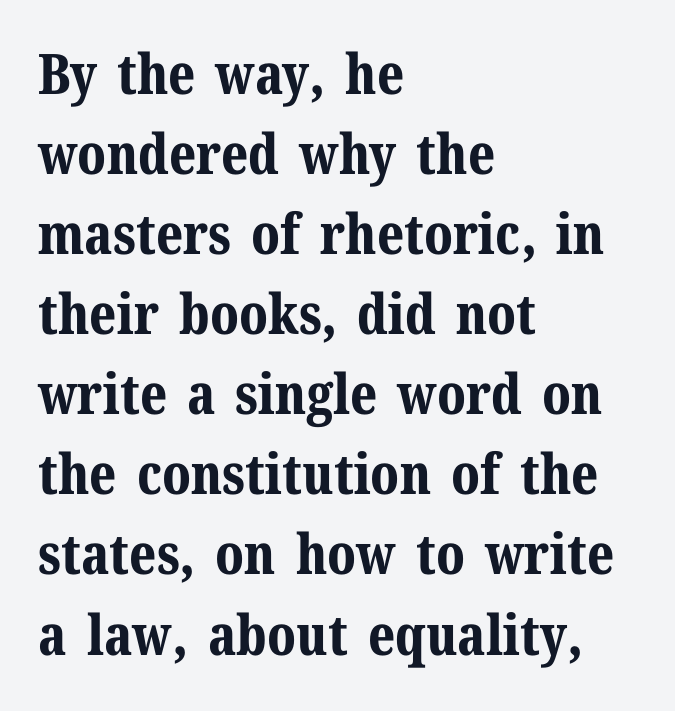
Q: Is the text bold? A: Yes.
Q: Is the text italic (slanted)? A: No, it is upright.
Q: Is the typeface a serif or a sans-serif typeface? A: Serif.
Q: Is the text underlined? A: No.
Q: How is the paragraph aligned? A: Left-aligned.
Q: Is the spacing between letters normal or unusually wide? A: Normal.
Q: Is the spacing between lines tight, normal or loose? A: Normal.
Q: Width (condensed, normal, or wide)? A: Normal.
Q: Stroke contrast? A: Medium.
Q: x-height? A: Medium.
Q: Monospaced? A: No.
